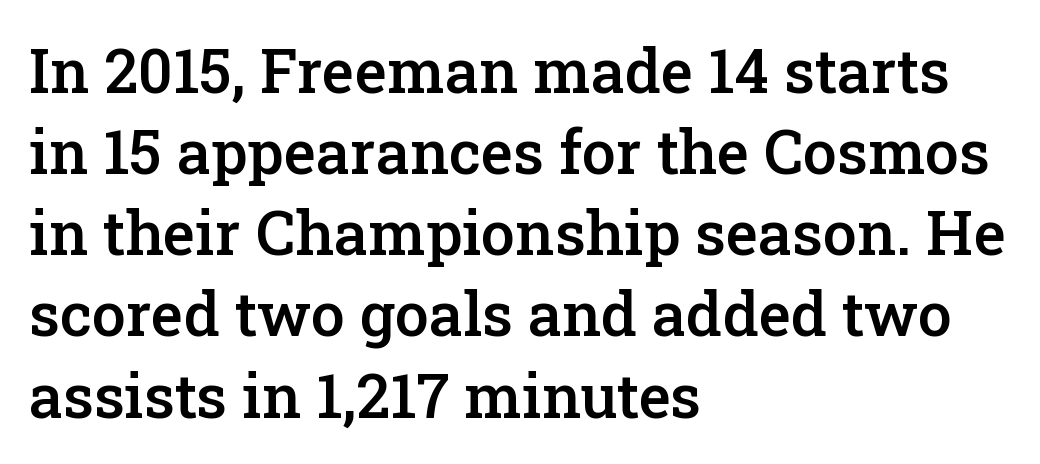
{"serif": "yes", "italic": "no", "bold": "semi", "weight": "semibold", "width": "normal", "stroke_contrast": "low", "x_height": "medium", "monospaced": "no", "underline": "no", "align": "left", "line_spacing": "normal", "line_spacing_ratio": 1.33, "letter_spacing": "normal", "letter_spacing_em": 0.0, "glyph_px": 61}
